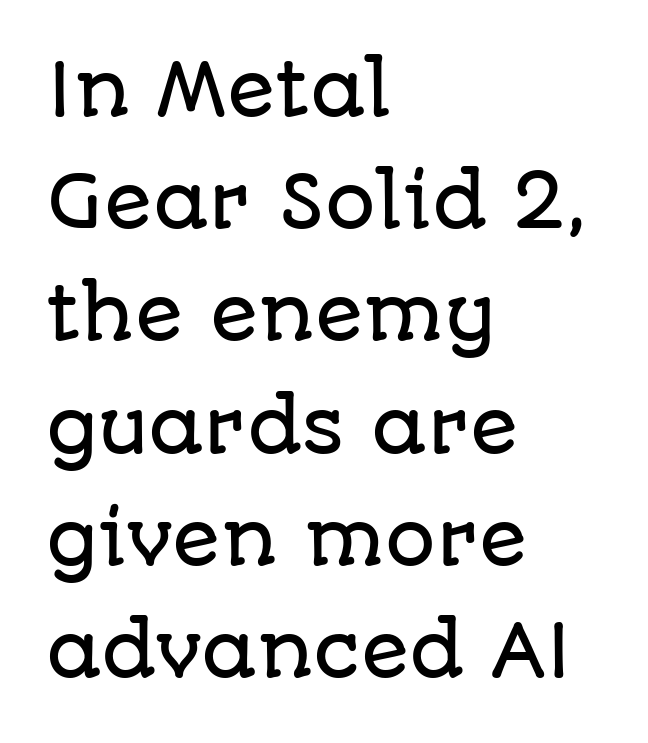
The image shows 71 px sans-serif type, upright; set left-aligned, normal line spacing (1.58x), normal letter spacing, not underlined; low stroke contrast and a large x-height.
